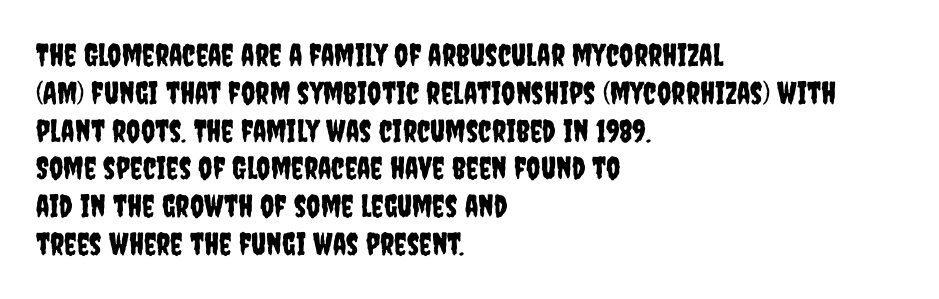
The type sits square on the baseline with zero lean. Nothing unusual about the tracking: characters are spaced as the font intends. Proportional: the letters do not fall into vertical columns. No feet cap the strokes, marking this as sans-serif type. Where is the straight margin? On the left.
